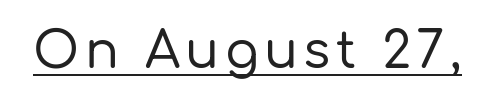
Q: Is the text italic (slanted)? A: No, it is upright.
Q: Is the typeface a serif or a sans-serif typeface? A: Sans-serif.
Q: Is the text underlined? A: Yes.
Q: Width (condensed, normal, or wide)? A: Normal.
Q: Stroke contrast? A: Low.
Q: x-height? A: Medium.
Q: Monospaced? A: No.
